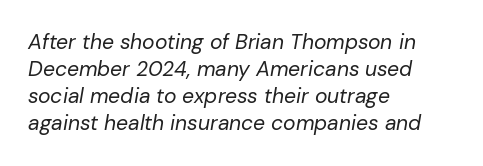
{"italic": "yes", "lean": "right", "slant_degrees": 10, "bold": "no", "underline": "no", "align": "left", "line_spacing": "normal", "line_spacing_ratio": 1.29, "letter_spacing": "normal", "letter_spacing_em": 0.0, "glyph_px": 21}
